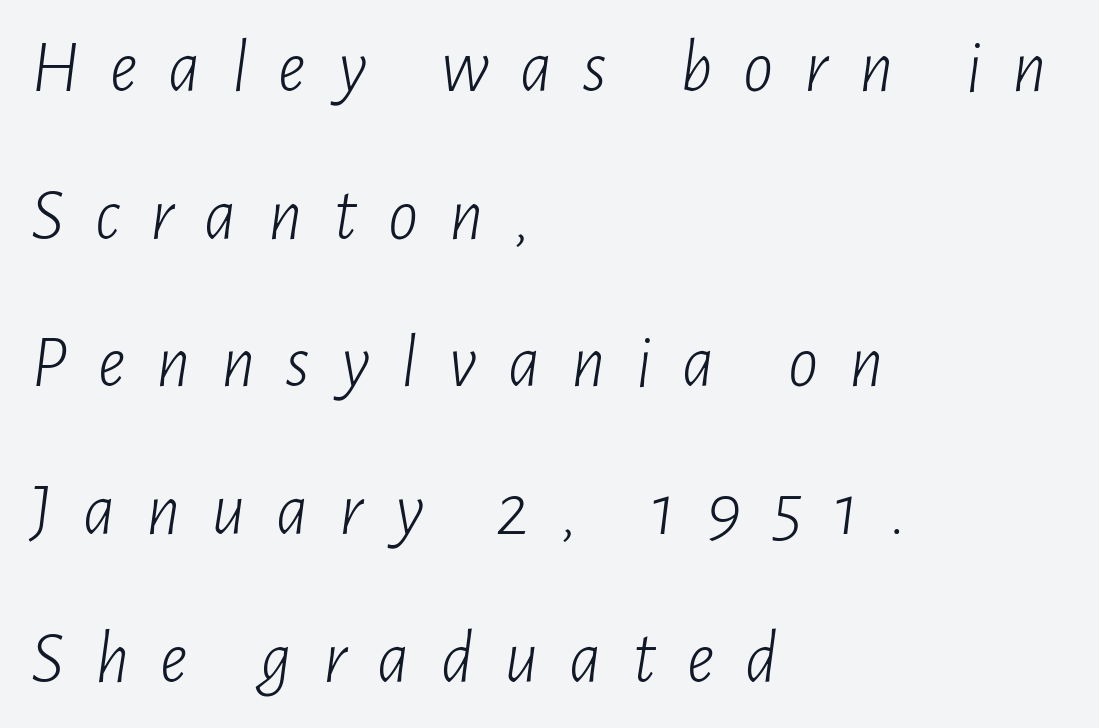
The image shows 75 px light, condensed type, italic (leaning right); set left-aligned, loose line spacing (1.97x), unusually wide letter spacing (+0.41 em), not underlined; low stroke contrast and a medium x-height.
